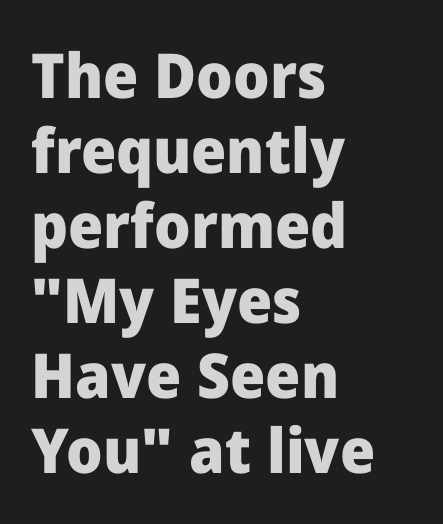
Q: Is the text bold? A: Yes.
Q: Is the text italic (slanted)? A: No, it is upright.
Q: Is the typeface a serif or a sans-serif typeface? A: Sans-serif.
Q: Is the text underlined? A: No.
Q: How is the paragraph aligned? A: Left-aligned.
Q: Is the spacing between letters normal or unusually wide? A: Normal.
Q: Width (condensed, normal, or wide)? A: Normal.
Q: Stroke contrast? A: Low.
Q: x-height? A: Medium.
Q: Monospaced? A: No.
